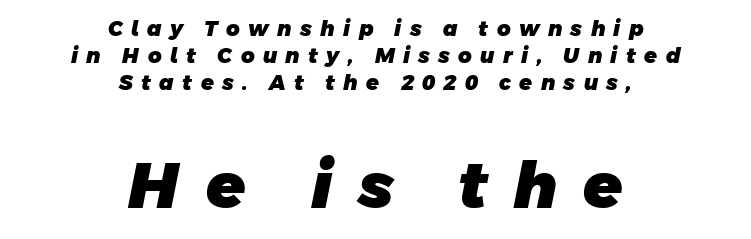
The rendering shows plain stroke endings on the letterforms — a sans-serif design. Size hierarchy here favors the trailing block over the leading one. Glyph-to-glyph distance is far greater than everyday printed text. This rendering uses center alignment, leaving both contours irregular but symmetric. Think of a printed novel: that variable character pitch is what you see here. The passage shown is not underscored anywhere.
